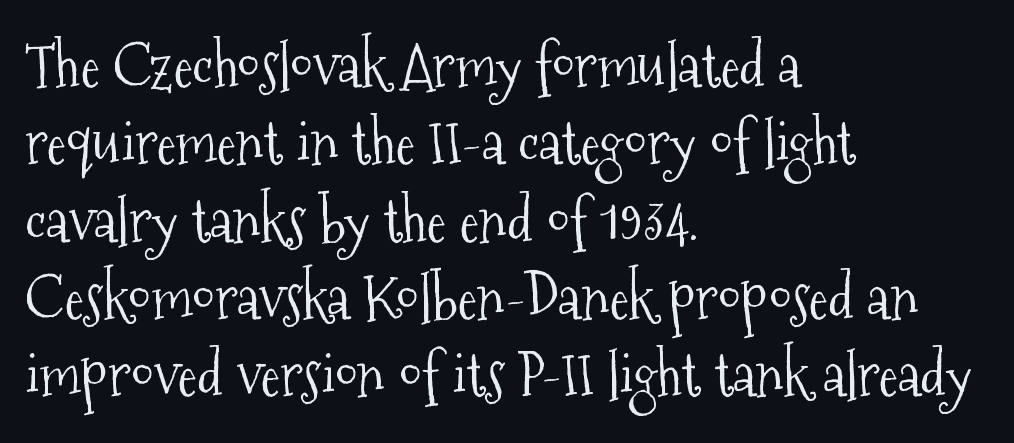
The image shows 59 px light, condensed serif type, upright; set left-aligned, normal line spacing (1.31x), normal letter spacing, not underlined; medium stroke contrast and a medium x-height.
